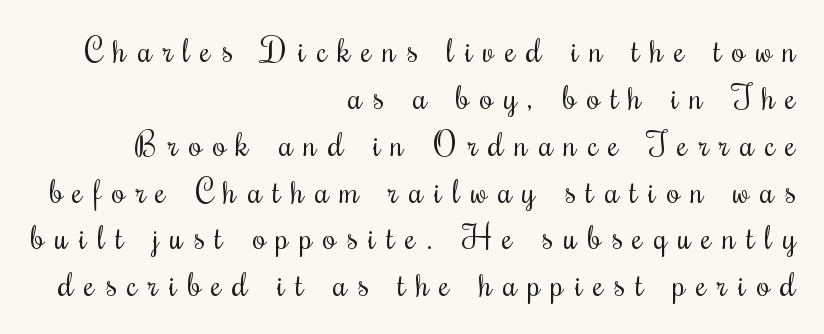
Is this a heavy cut? Hardly; it is regular or lighter. Are there feet on the stems? There are — it's a serif. The space directly below the letters is spotless. Note the varied advance widths — an 'i' is clearly narrower than an 'm'.
